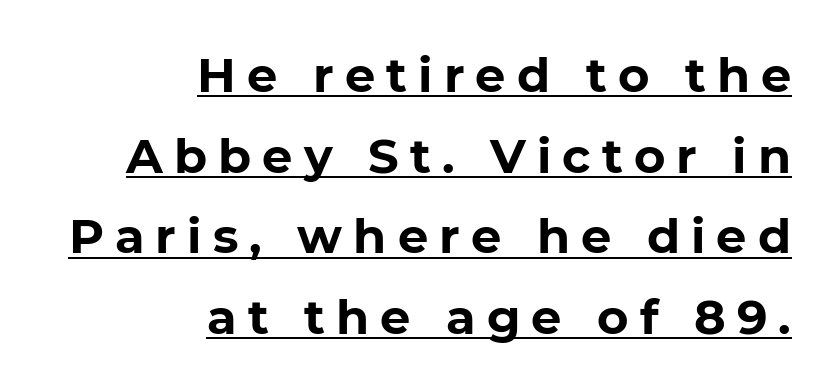
Each letter's strokes conclude bluntly, with no projecting serifs. Notice how thick the strokes are: this is what a full bold looks like. Here the designer chose a conventional face with non-uniform glyph widths. Each line ends at the same right margin while the left side varies. The rows are spaced the way most documents space them.
